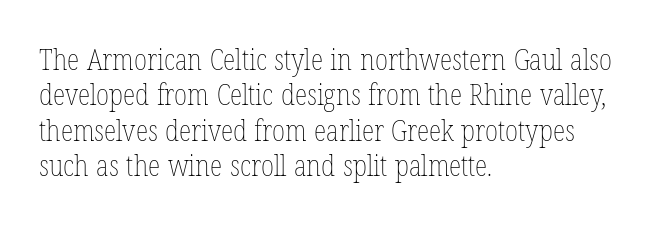
Every stem runs plumb, perpendicular to the baseline. Stems here are at most as thick as an everyday book face. Decoration check: the copy has no underline. Looks like regular typesetting: each glyph gets only the width it needs.
